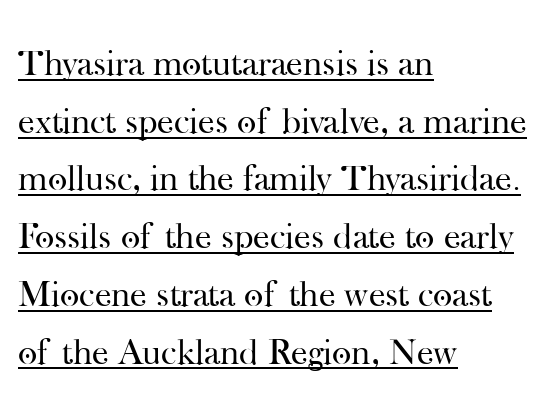
Designer's note — italics off, roman on. Bold? No — there's no thickening of the strokes. Proportional: the letters do not fall into vertical columns. Is this a sans? No — the strokes have serifs. Glance below the letters and you will spot a drawn line. These lines are set flush left with a ragged right edge.
